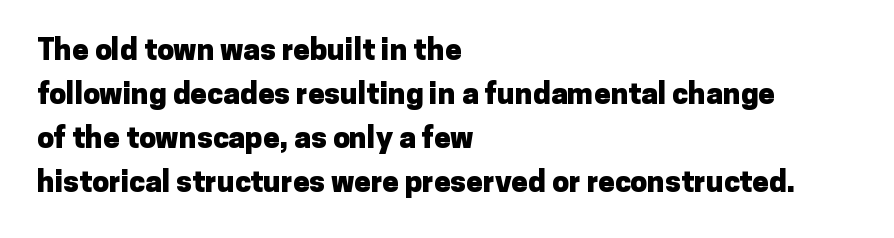
You could call the tracking neutral — neither tight nor loose. Every letter is thick-stroked: bold, no question. A typesetter would label this face a sans. What's the leading like? Ordinary, nothing unusual. This sample has the flowing, uneven cadence of proportional lettering.
